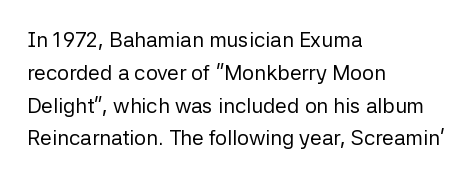
The image shows 21 px text type, upright; set left-aligned, normal line spacing (1.56x), normal letter spacing, not underlined.
